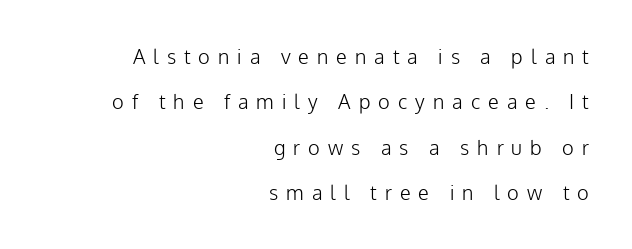
Letters rest on an invisible, unmarked baseline. Stroke thickness stays within the range of a standard reading face or lighter. There is plenty of visible air inserted between adjacent glyphs. Tall strokes in this sample are plumb rather than angled. Notice the wide empty band between every row — that's loose leading. The text block is weighted toward the right margin, trailing off unevenly leftward.
